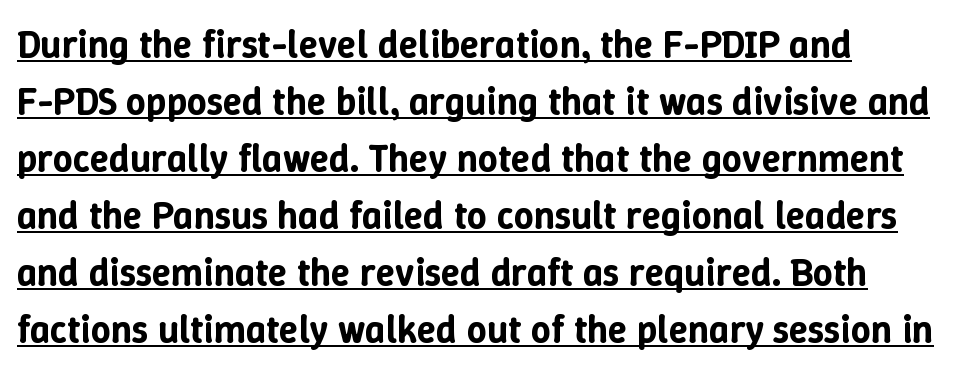
{"italic": "no", "width": "normal", "stroke_contrast": "low", "x_height": "medium", "monospaced": "no", "underline": "yes", "align": "left", "line_spacing": "normal", "line_spacing_ratio": 1.46, "letter_spacing": "normal", "letter_spacing_em": 0.0, "glyph_px": 39}
